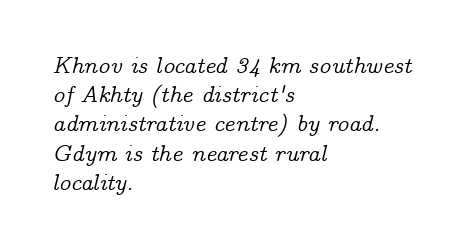
The image shows 23 px text type, italic (leaning right); set left-aligned, normal line spacing (1.27x), normal letter spacing, not underlined.
